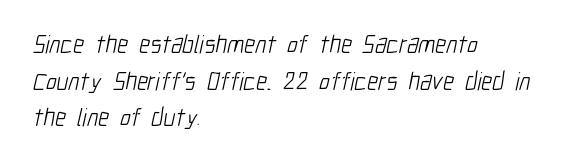
The image shows 25 px text type; set left-aligned, normal line spacing (1.47x), normal letter spacing, not underlined.
